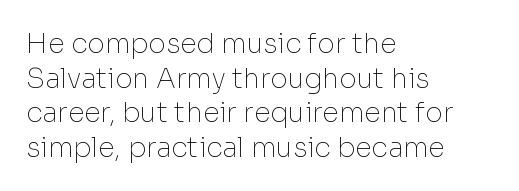
Q: Is the text bold? A: No.
Q: Is the text italic (slanted)? A: No, it is upright.
Q: Is the text underlined? A: No.
Q: How is the paragraph aligned? A: Left-aligned.
Q: Is the spacing between letters normal or unusually wide? A: Normal.
Q: Is the spacing between lines tight, normal or loose? A: Normal.
